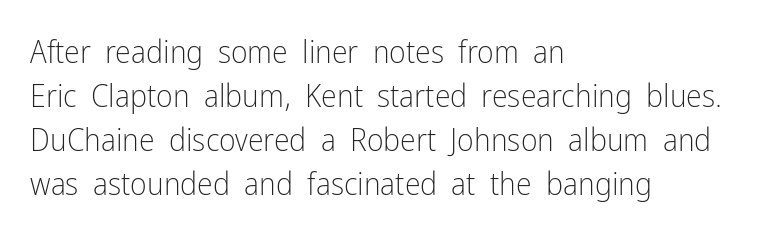
The image shows 32 px light, condensed sans-serif type, upright; set left-aligned, normal line spacing (1.38x), normal letter spacing, not underlined; low stroke contrast and a medium x-height.
